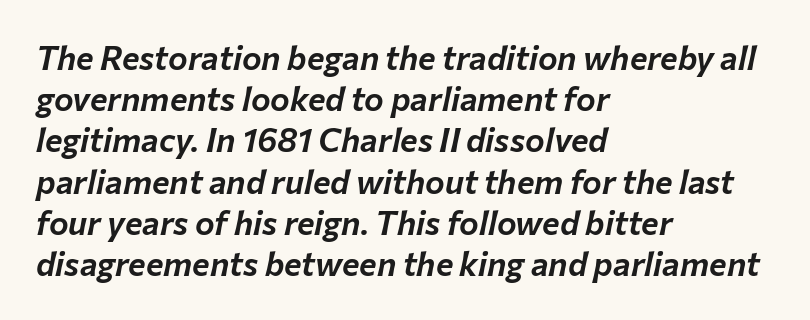
{"italic": "yes", "lean": "right", "slant_degrees": 12, "width": "normal", "stroke_contrast": "low", "x_height": "medium", "monospaced": "no", "underline": "no", "align": "left", "line_spacing": "normal", "line_spacing_ratio": 1.25, "letter_spacing": "normal", "letter_spacing_em": 0.0, "glyph_px": 33}
